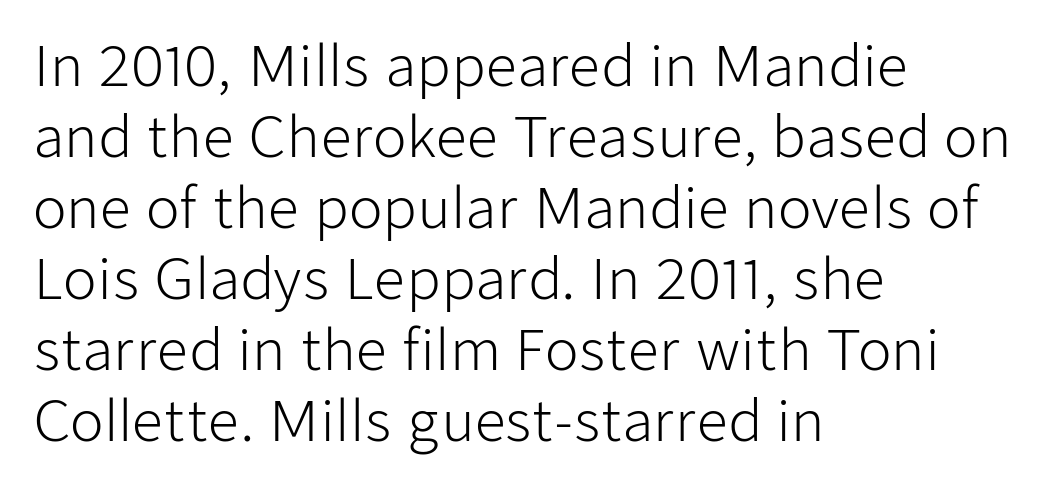
This is the regular roman posture of the typeface. The lines sit at an ordinary, default distance from one another. Quick note: underline off. The face used here is a sans, in the tradition of grotesques and geometrics. The passage shown is not bold in any degree. The passage shown is typed in a proportional face where columns would drift.
